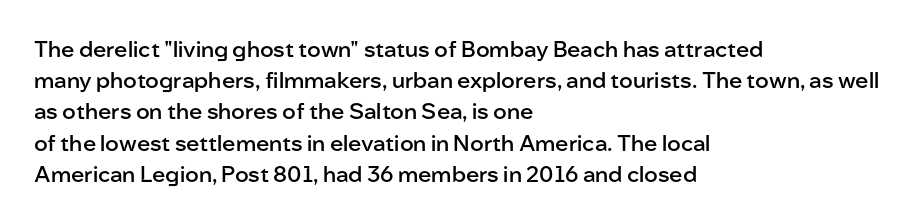
Q: Is the text bold? A: Semi-bold.
Q: Is the text italic (slanted)? A: No, it is upright.
Q: Is the text underlined? A: No.
Q: How is the paragraph aligned? A: Left-aligned.
Q: Is the spacing between letters normal or unusually wide? A: Normal.
Q: Is the spacing between lines tight, normal or loose? A: Normal.
